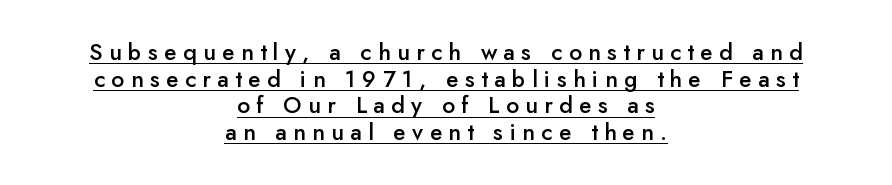
The image shows 23 px text type, upright; set centered, line spacing 1.16x, unusually wide letter spacing (+0.28 em), underlined.
